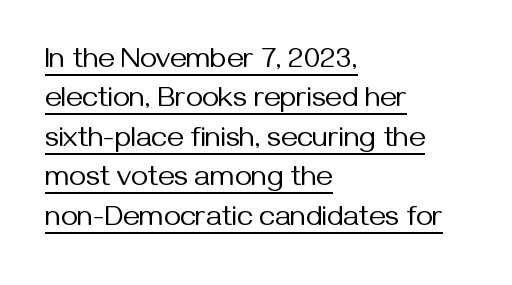
Think standard paragraph weight, or any step lighter than that. What's the leading like? Ordinary, nothing unusual. Looks like regular typesetting: each glyph gets only the width it needs. Serif or sans? Sans — the stroke terminals are bare.
